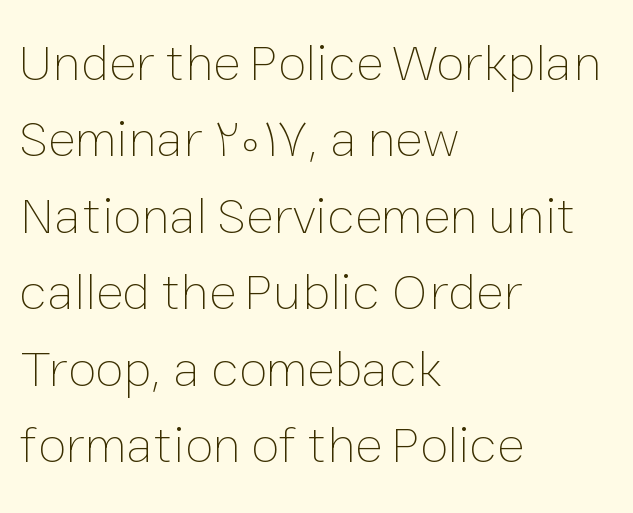
{"italic": "no", "bold": "no", "weight": "thin", "width": "normal", "stroke_contrast": "low", "x_height": "medium", "monospaced": "no", "underline": "no", "align": "left", "line_spacing": "normal", "line_spacing_ratio": 1.47, "letter_spacing": "normal", "letter_spacing_em": 0.0, "glyph_px": 52}
